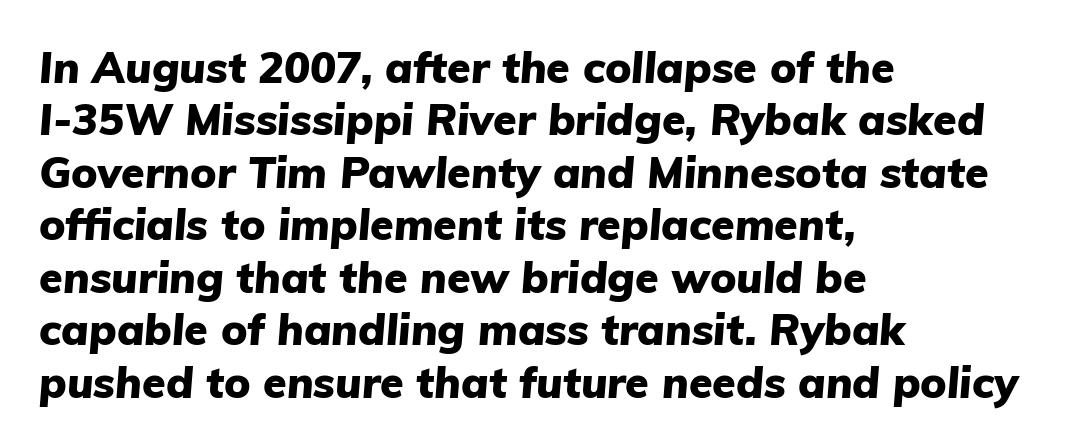
A classic flush-left, rag-right setting is used for this passage. Does the lettering tilt? It does — this is italic. Spacing verdict: proportional, widths tailored to each character. Typographic density is high because the face is bold. A typesetter would call this zero additional tracking.
